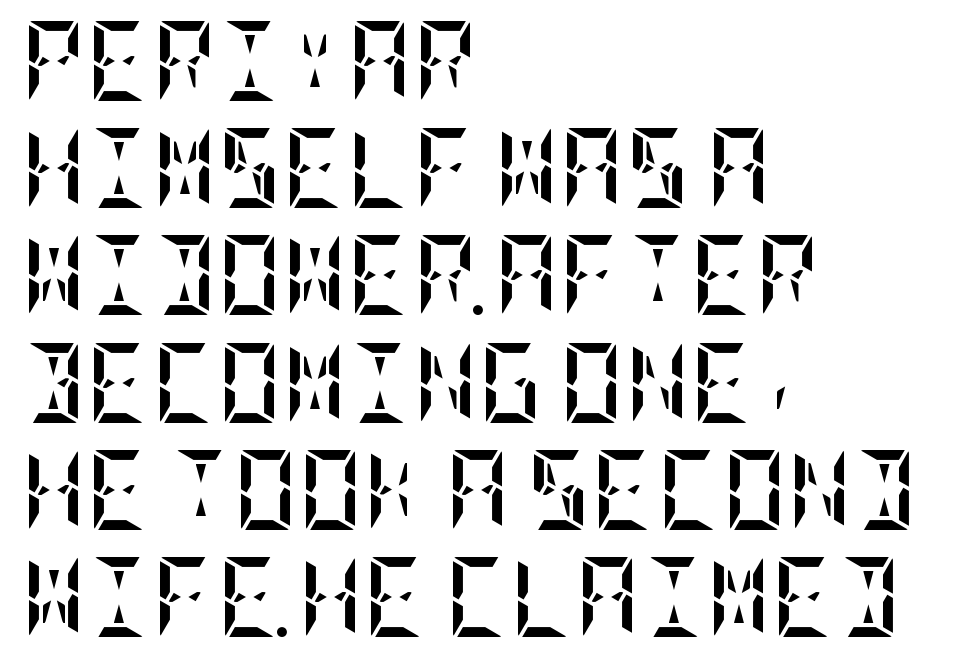
Q: Is the text bold? A: Yes.
Q: Is the text italic (slanted)? A: No, it is upright.
Q: Is the text underlined? A: No.
Q: How is the paragraph aligned? A: Left-aligned.
Q: Is the spacing between letters normal or unusually wide? A: Normal.
Q: Is the spacing between lines tight, normal or loose? A: Normal.
Q: Width (condensed, normal, or wide)? A: Condensed.
Q: Stroke contrast? A: Low.
Q: x-height? A: Large.
